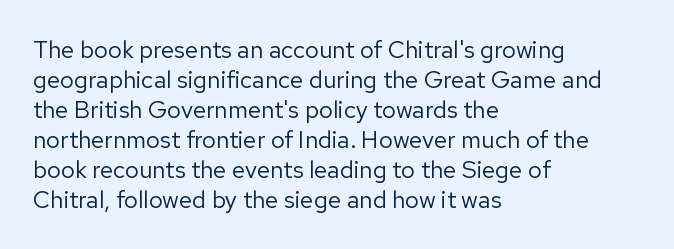
{"italic": "no", "bold": "no", "underline": "no", "align": "left", "line_spacing": "normal", "line_spacing_ratio": 1.25, "letter_spacing": "normal", "letter_spacing_em": 0.0, "glyph_px": 24}
